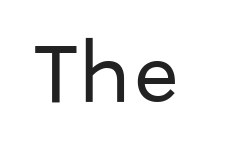
Q: Is the text italic (slanted)? A: No, it is upright.
Q: Is the typeface a serif or a sans-serif typeface? A: Sans-serif.
Q: Is the text underlined? A: No.
Q: Width (condensed, normal, or wide)? A: Normal.
Q: Stroke contrast? A: Low.
Q: x-height? A: Medium.
Q: Monospaced? A: No.
